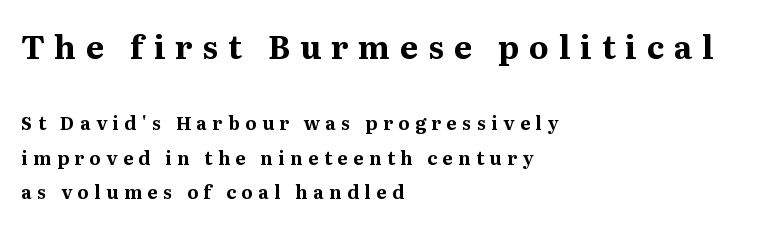
The image shows 32 px bold serif type, upright; set left-aligned, loose line spacing (1.92x), unusually wide letter spacing (+0.31 em), not underlined; the first (top) block is 1.78x larger; medium stroke contrast and a medium x-height.
